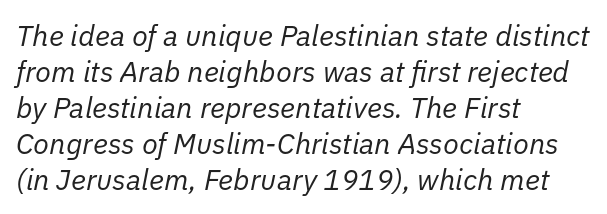
The image shows 29 px regular-weight type, italic (leaning right); set left-aligned, line spacing 1.24x, normal letter spacing, not underlined; low stroke contrast and a medium x-height.
